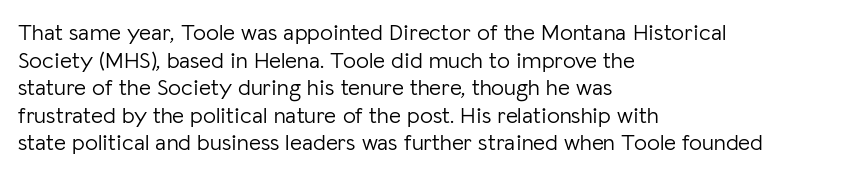
The image shows 23 px text type, upright; set left-aligned, line spacing 1.2x, normal letter spacing, not underlined.
